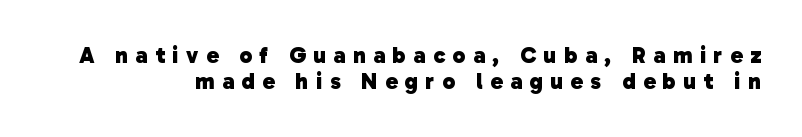
{"bold": "yes", "underline": "no", "align": "right", "line_spacing": "tight", "line_spacing_ratio": 1.15, "letter_spacing": "wide", "letter_spacing_em": 0.33, "glyph_px": 23}
